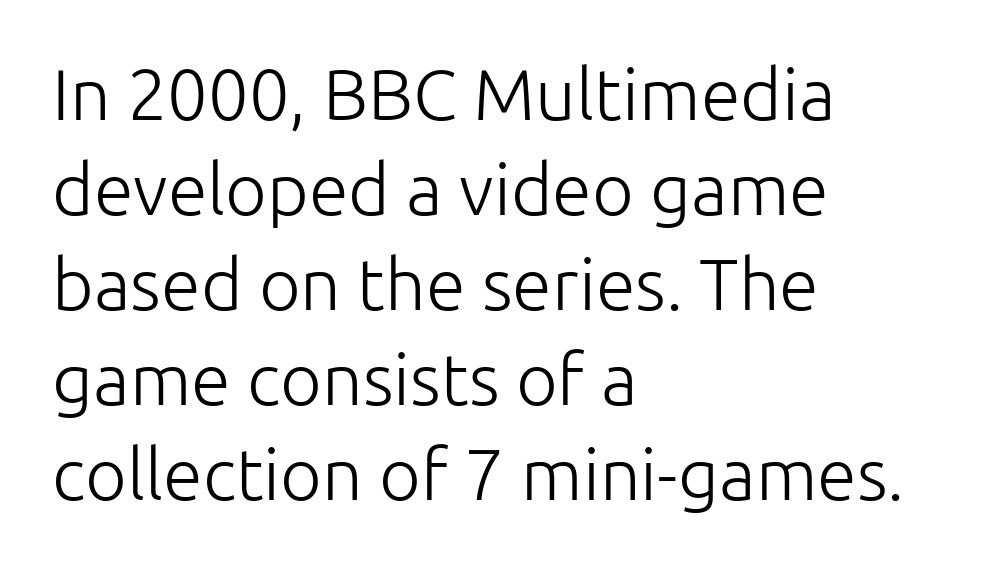
You could not count columns in this text — the font is proportionally spaced. Is this a sans? Yes — the strokes have no serifs. Nothing heavy about these letters — not bold at all. The rendering keeps characters at their native spacing.
